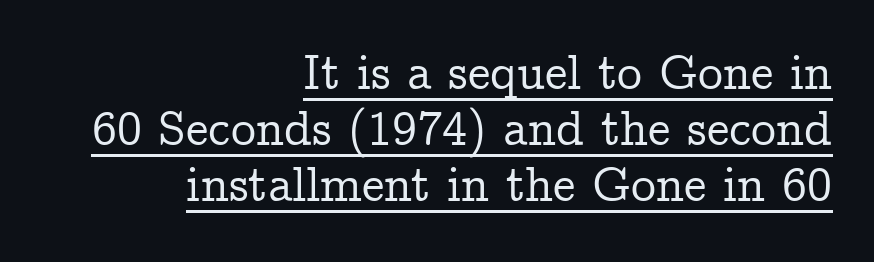
Q: Is the text italic (slanted)? A: No, it is upright.
Q: Is the typeface a serif or a sans-serif typeface? A: Serif.
Q: Is the text underlined? A: Yes.
Q: How is the paragraph aligned? A: Right-aligned.
Q: Is the spacing between letters normal or unusually wide? A: Normal.
Q: Is the spacing between lines tight, normal or loose? A: Tight.
Q: Width (condensed, normal, or wide)? A: Normal.
Q: Stroke contrast? A: Low.
Q: x-height? A: Medium.
Q: Monospaced? A: No.
